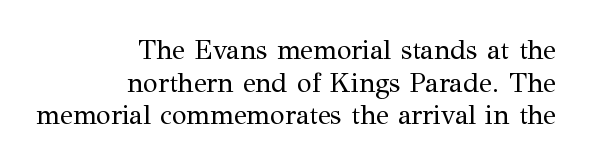
Q: Is the text bold? A: No.
Q: Is the text italic (slanted)? A: No, it is upright.
Q: Is the text underlined? A: No.
Q: How is the paragraph aligned? A: Right-aligned.
Q: Is the spacing between letters normal or unusually wide? A: Normal.
